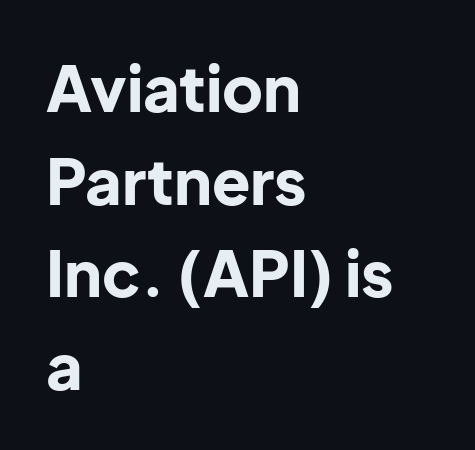
The image shows 63 px bold sans-serif type, upright; set left-aligned, normal line spacing (1.47x), normal letter spacing, not underlined; low stroke contrast and a medium x-height.
